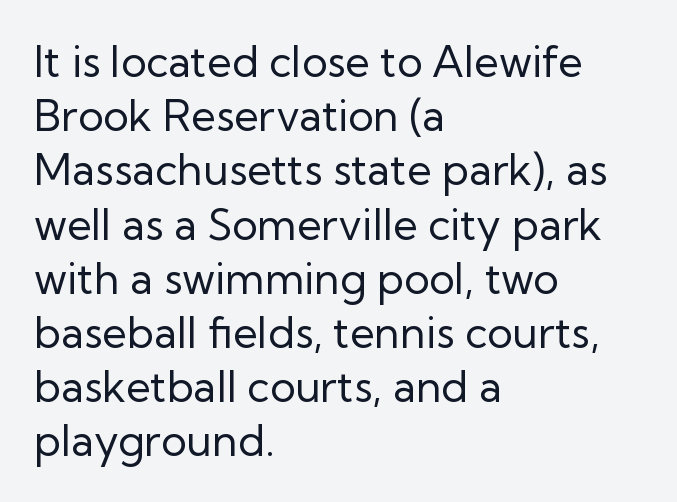
{"serif": "no", "italic": "no", "bold": "no", "weight": "regular", "width": "normal", "stroke_contrast": "low", "x_height": "medium", "monospaced": "no", "underline": "no", "align": "left", "line_spacing": "normal", "line_spacing_ratio": 1.26, "letter_spacing": "normal", "letter_spacing_em": 0.0, "glyph_px": 43}
